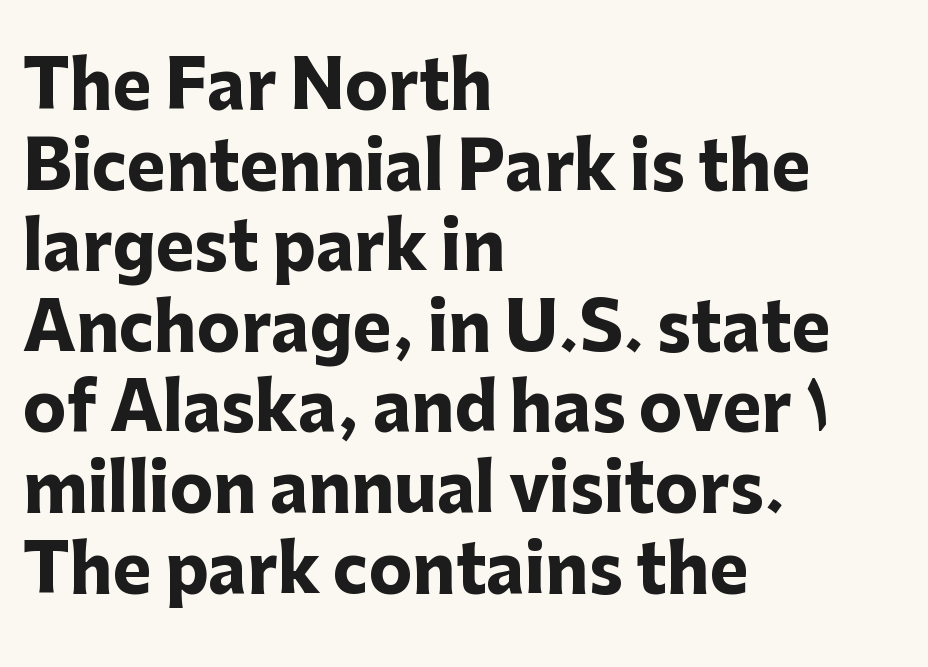
{"serif": "no", "italic": "no", "bold": "yes", "weight": "heavy", "width": "normal", "stroke_contrast": "low", "x_height": "medium", "monospaced": "no", "underline": "no", "align": "left", "line_spacing_ratio": 1.24, "letter_spacing": "normal", "letter_spacing_em": 0.0, "glyph_px": 65}
